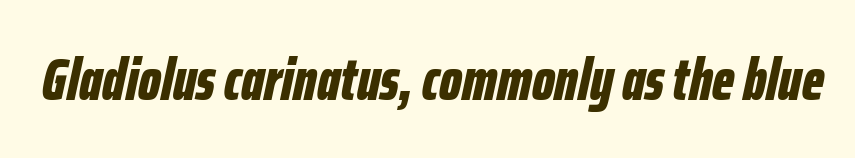
{"italic": "yes", "lean": "right", "slant_degrees": 12, "bold": "yes", "weight": "bold", "width": "condensed", "stroke_contrast": "low", "x_height": "medium", "monospaced": "no", "underline": "no", "letter_spacing": "normal", "letter_spacing_em": 0.0, "glyph_px": 60}
